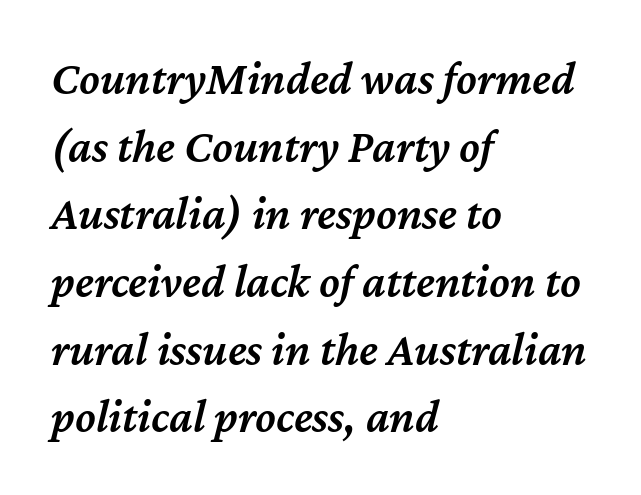
{"italic": "yes", "lean": "right", "slant_degrees": 12, "bold": "semi", "weight": "semibold", "width": "normal", "stroke_contrast": "medium", "x_height": "medium", "monospaced": "no", "underline": "no", "align": "left", "line_spacing": "normal", "line_spacing_ratio": 1.44, "letter_spacing": "normal", "letter_spacing_em": 0.0, "glyph_px": 47}
